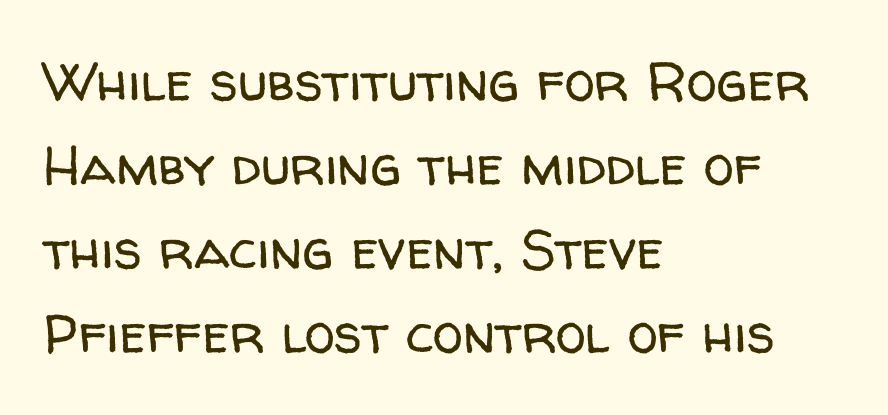
The image shows 55 px regular-weight sans-serif type, upright; set left-aligned, normal line spacing (1.53x), normal letter spacing, not underlined; low stroke contrast and a medium x-height.
